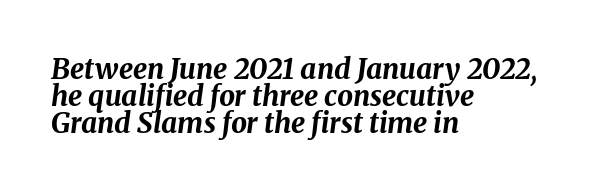
The image shows 28 px bold type, italic (leaning right); set left-aligned, tight line spacing (0.96x), normal letter spacing, not underlined; medium stroke contrast and a medium x-height.
